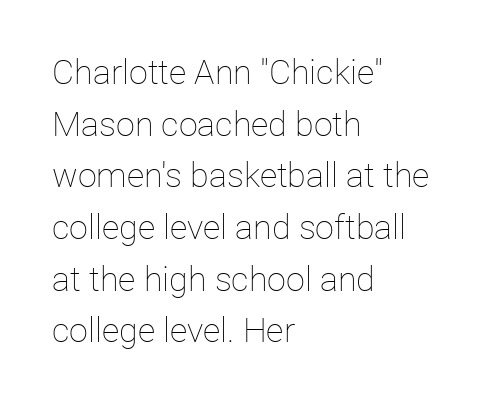
Q: Is the text bold? A: No.
Q: Is the text italic (slanted)? A: No, it is upright.
Q: Is the text underlined? A: No.
Q: How is the paragraph aligned? A: Left-aligned.
Q: Is the spacing between letters normal or unusually wide? A: Normal.
Q: Is the spacing between lines tight, normal or loose? A: Normal.
Q: Width (condensed, normal, or wide)? A: Normal.
Q: Stroke contrast? A: Low.
Q: x-height? A: Medium.
Q: Monospaced? A: No.
